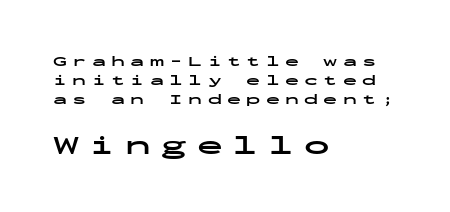
Q: Is the text bold? A: Yes.
Q: Is the text italic (slanted)? A: No, it is upright.
Q: Is the text underlined? A: No.
Q: How is the paragraph aligned? A: Left-aligned.
Q: Is the spacing between letters normal or unusually wide? A: Unusually wide.
Q: Is the spacing between lines tight, normal or loose? A: Normal.
Q: Which block of text is set in a larger size, the first (top) or the second (bottom)? A: The second (bottom) one.
